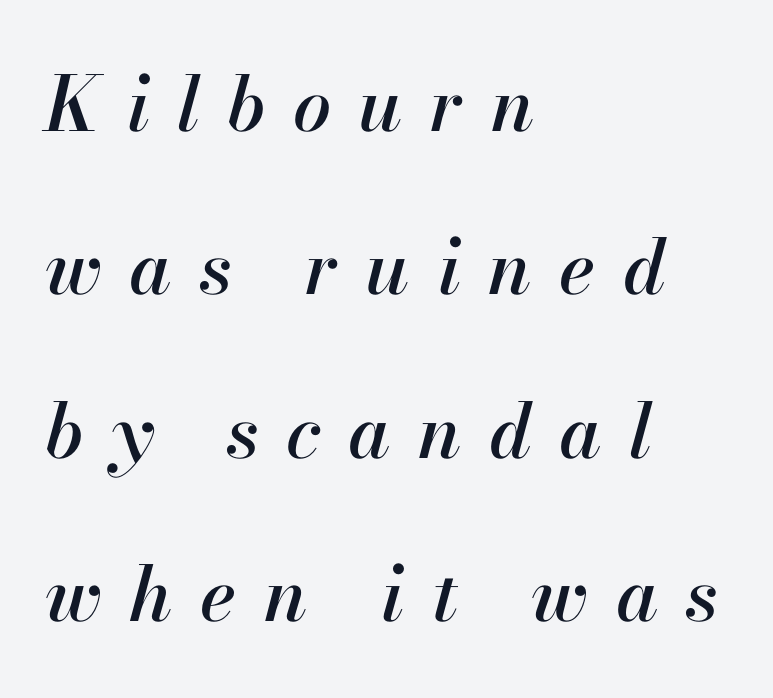
{"italic": "yes", "lean": "right", "slant_degrees": 13, "width": "normal", "stroke_contrast": "high", "x_height": "small", "monospaced": "no", "underline": "no", "align": "left", "line_spacing": "loose", "line_spacing_ratio": 2.15, "letter_spacing": "wide", "letter_spacing_em": 0.36, "glyph_px": 76}
